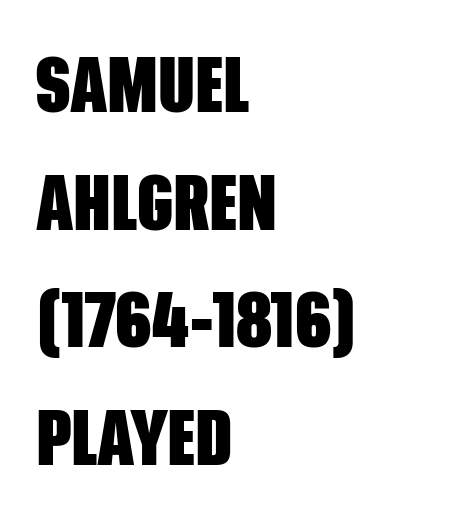
The tracking reads as untouched default to a designer's eye. Reading down the block, your eye returns to a fixed left position each line. Whoever set this chose a conventional vertical rhythm. Is this a fixed-width face? No — the glyphs have proportional, varying widths. Plenty of ink on the page — the face is bold. Look at the bottom of the vertical strokes: they stop flat, with no serifs.
